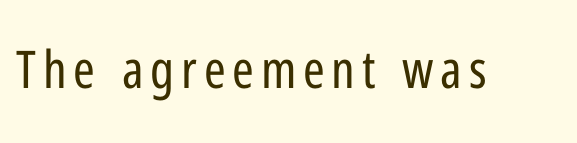
Q: Is the text bold? A: No.
Q: Is the text italic (slanted)? A: No, it is upright.
Q: Is the typeface a serif or a sans-serif typeface? A: Sans-serif.
Q: Is the text underlined? A: No.
Q: Width (condensed, normal, or wide)? A: Condensed.
Q: Stroke contrast? A: Low.
Q: x-height? A: Medium.
Q: Monospaced? A: No.
